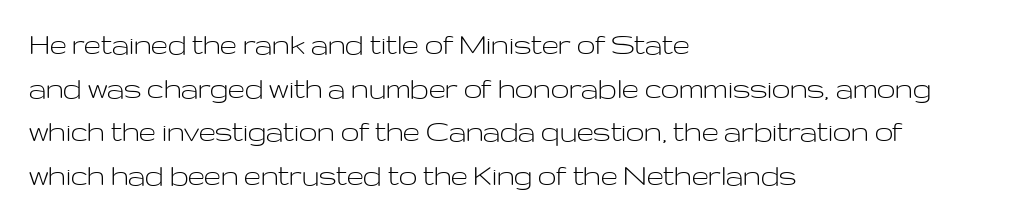
Q: Is the text bold? A: No.
Q: Is the text italic (slanted)? A: No, it is upright.
Q: Is the typeface a serif or a sans-serif typeface? A: Sans-serif.
Q: Is the text underlined? A: No.
Q: How is the paragraph aligned? A: Left-aligned.
Q: Is the spacing between letters normal or unusually wide? A: Normal.
Q: Is the spacing between lines tight, normal or loose? A: Normal.
Q: Width (condensed, normal, or wide)? A: Wide.
Q: Stroke contrast? A: Low.
Q: x-height? A: Medium.
Q: Monospaced? A: No.
